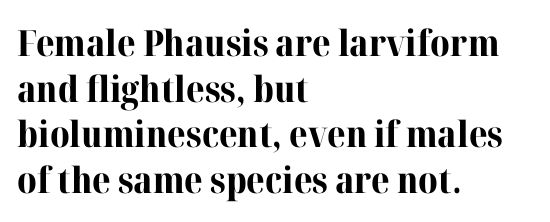
The image shows 36 px bold serif type, upright; set left-aligned, normal line spacing (1.27x), normal letter spacing, not underlined; high stroke contrast and a medium x-height.
